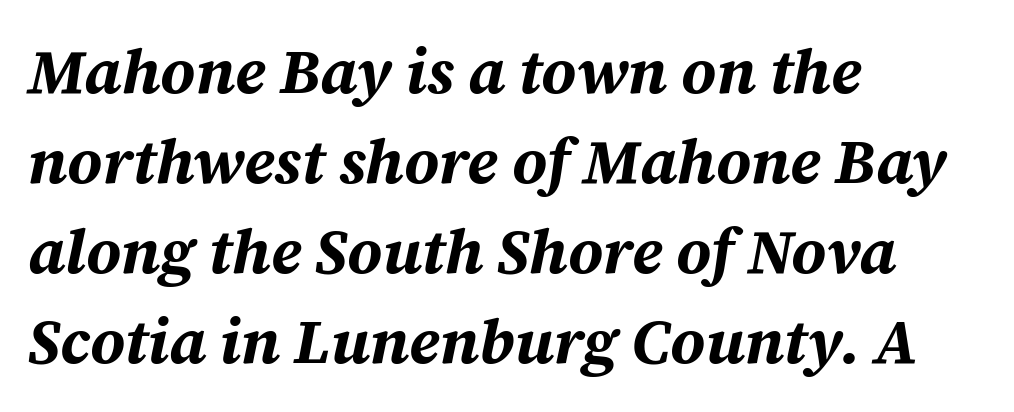
{"italic": "yes", "lean": "right", "slant_degrees": 12, "bold": "yes", "weight": "bold", "width": "normal", "stroke_contrast": "medium", "x_height": "medium", "monospaced": "no", "underline": "no", "align": "left", "line_spacing": "normal", "line_spacing_ratio": 1.43, "letter_spacing": "normal", "letter_spacing_em": 0.0, "glyph_px": 63}
